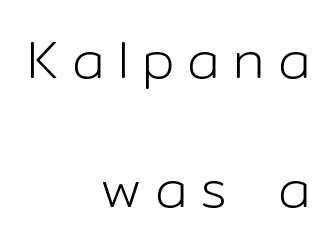
Q: Is the text bold? A: No.
Q: Is the text italic (slanted)? A: No, it is upright.
Q: Is the typeface a serif or a sans-serif typeface? A: Sans-serif.
Q: Is the text underlined? A: No.
Q: How is the paragraph aligned? A: Right-aligned.
Q: Is the spacing between letters normal or unusually wide? A: Unusually wide.
Q: Is the spacing between lines tight, normal or loose? A: Loose.
Q: Width (condensed, normal, or wide)? A: Normal.
Q: Stroke contrast? A: Low.
Q: x-height? A: Medium.
Q: Monospaced? A: No.
